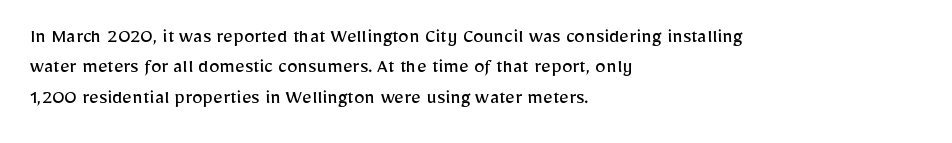
{"italic": "no", "bold": "no", "underline": "no", "align": "left", "line_spacing": "normal", "line_spacing_ratio": 1.45, "letter_spacing": "normal", "letter_spacing_em": 0.0, "glyph_px": 21}
